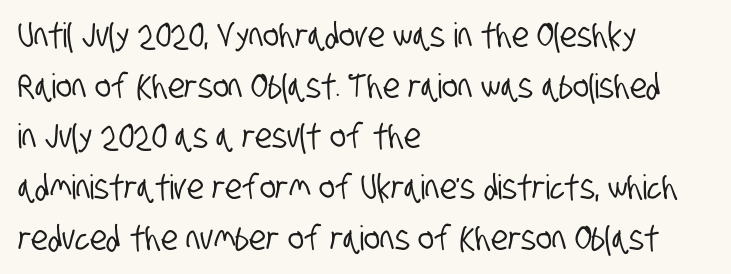
Evenly set lines give the paragraph a standard silhouette. These lines are set flush left with a ragged right edge. Observe the absence of serifs on each vertical stroke in this sample. The letters advance in unequal steps, a hallmark of proportional type. The zone under the glyphs is completely vacant.
